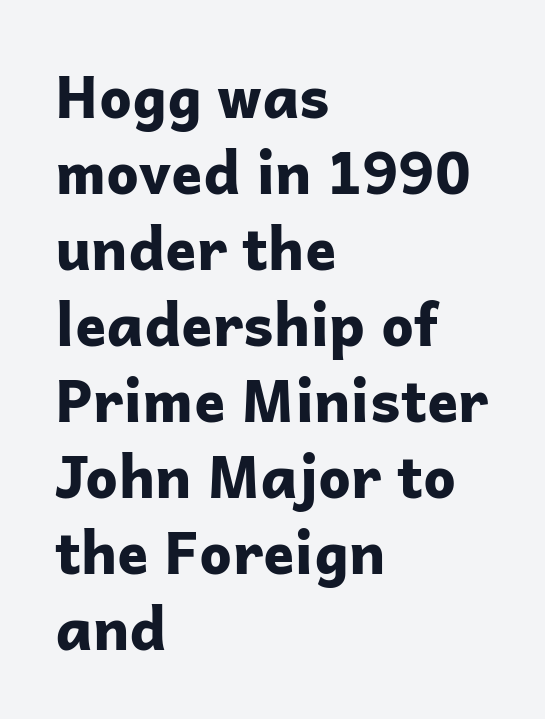
{"serif": "no", "italic": "no", "bold": "yes", "weight": "bold", "width": "normal", "stroke_contrast": "low", "x_height": "medium", "monospaced": "no", "underline": "no", "align": "left", "line_spacing": "normal", "line_spacing_ratio": 1.31, "letter_spacing": "normal", "letter_spacing_em": 0.0, "glyph_px": 58}
